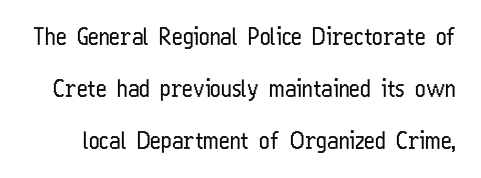
{"italic": "no", "bold": "no", "underline": "no", "line_spacing": "loose", "line_spacing_ratio": 2.26, "letter_spacing": "normal", "letter_spacing_em": 0.0, "glyph_px": 23}
